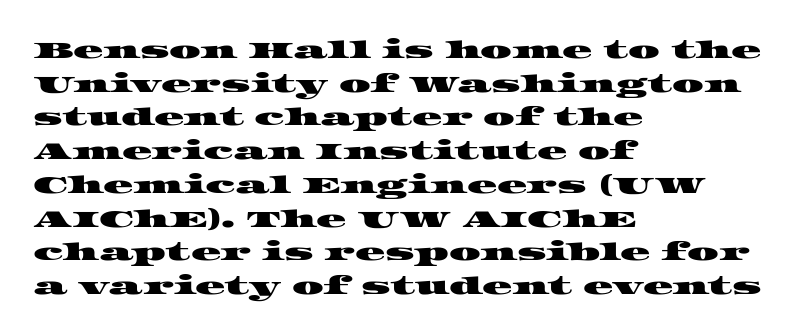
The image shows 25 px text type; set left-aligned, normal line spacing (1.35x), normal letter spacing, not underlined.
